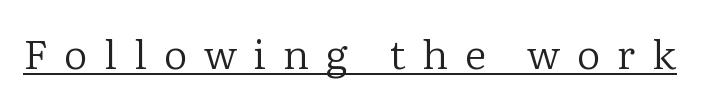
The image shows 41 px regular-weight serif type, upright; set unusually wide letter spacing (+0.41 em), underlined; low stroke contrast and a medium x-height.
